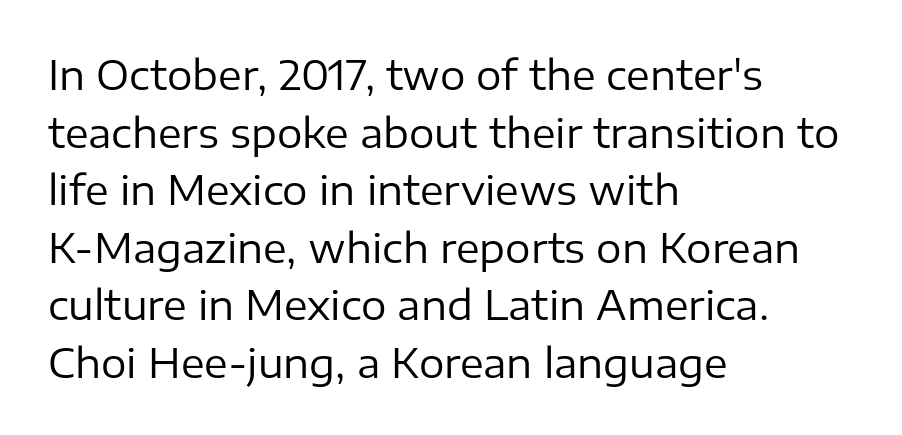
{"serif": "no", "italic": "no", "bold": "no", "weight": "regular", "width": "normal", "stroke_contrast": "low", "x_height": "medium", "monospaced": "no", "underline": "no", "align": "left", "line_spacing": "normal", "line_spacing_ratio": 1.44, "letter_spacing": "normal", "letter_spacing_em": 0.0, "glyph_px": 40}
